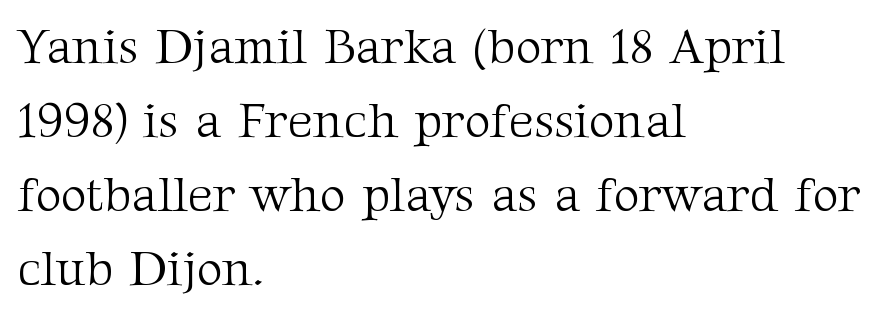
Q: Is the text bold? A: No.
Q: Is the text italic (slanted)? A: No, it is upright.
Q: Is the typeface a serif or a sans-serif typeface? A: Serif.
Q: Is the text underlined? A: No.
Q: How is the paragraph aligned? A: Left-aligned.
Q: Is the spacing between letters normal or unusually wide? A: Normal.
Q: Is the spacing between lines tight, normal or loose? A: Normal.
Q: Width (condensed, normal, or wide)? A: Normal.
Q: Stroke contrast? A: Medium.
Q: x-height? A: Medium.
Q: Monospaced? A: No.
